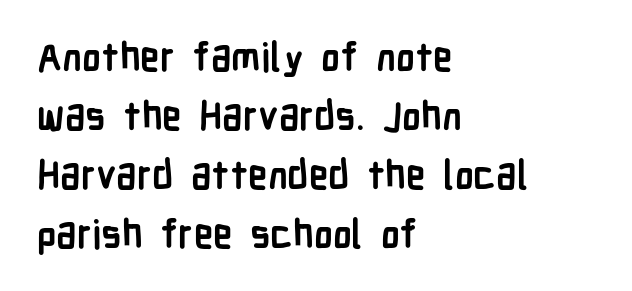
Q: Is the text bold? A: Yes.
Q: Is the text italic (slanted)? A: No, it is upright.
Q: Is the typeface a serif or a sans-serif typeface? A: Sans-serif.
Q: Is the text underlined? A: No.
Q: How is the paragraph aligned? A: Left-aligned.
Q: Is the spacing between letters normal or unusually wide? A: Normal.
Q: Is the spacing between lines tight, normal or loose? A: Normal.
Q: Width (condensed, normal, or wide)? A: Condensed.
Q: Stroke contrast? A: Low.
Q: x-height? A: Medium.
Q: Monospaced? A: No.
